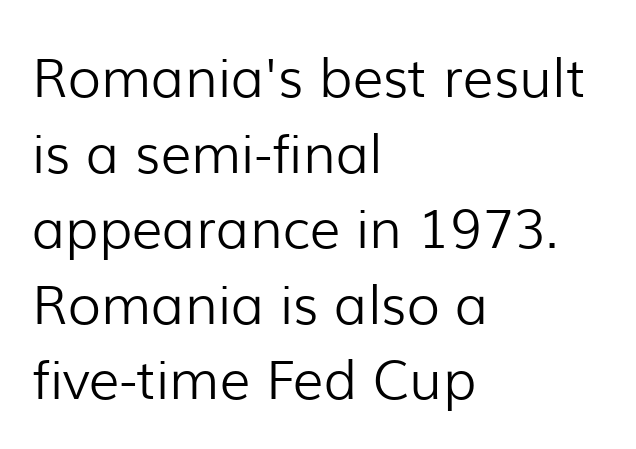
The image shows 54 px light sans-serif type, upright; set left-aligned, normal line spacing (1.4x), normal letter spacing, not underlined; low stroke contrast and a medium x-height.
